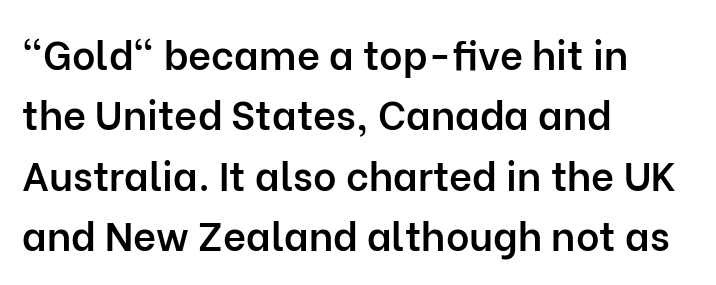
Q: Is the text bold? A: Semi-bold.
Q: Is the text italic (slanted)? A: No, it is upright.
Q: Is the typeface a serif or a sans-serif typeface? A: Sans-serif.
Q: Is the text underlined? A: No.
Q: How is the paragraph aligned? A: Left-aligned.
Q: Is the spacing between letters normal or unusually wide? A: Normal.
Q: Is the spacing between lines tight, normal or loose? A: Normal.
Q: Width (condensed, normal, or wide)? A: Normal.
Q: Stroke contrast? A: Low.
Q: x-height? A: Medium.
Q: Monospaced? A: No.
